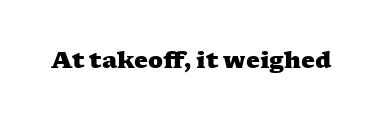
Does extra space separate the letters? No, they use regular spacing. Quick note: underline off. This is heavy type, rendered in bold.
